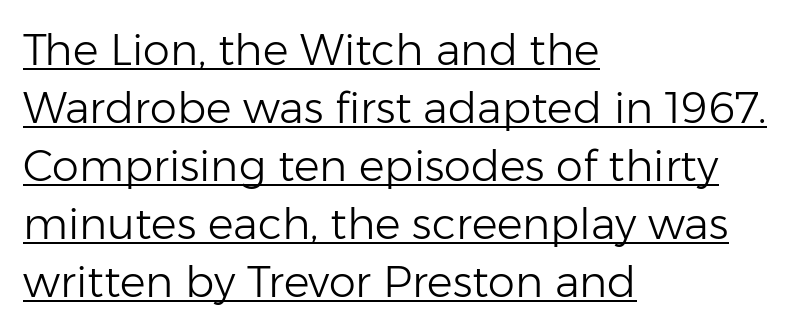
The image shows 43 px light sans-serif type, upright; set left-aligned, normal line spacing (1.35x), normal letter spacing, underlined; low stroke contrast and a medium x-height.
